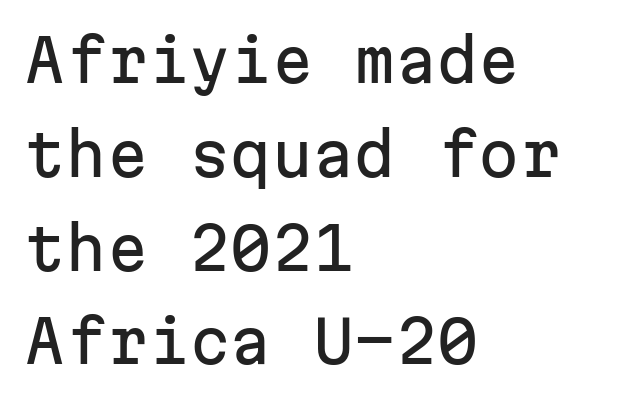
Q: Is the text italic (slanted)? A: No, it is upright.
Q: Is the typeface a serif or a sans-serif typeface? A: Sans-serif.
Q: Is the text underlined? A: No.
Q: How is the paragraph aligned? A: Left-aligned.
Q: Is the spacing between letters normal or unusually wide? A: Normal.
Q: Is the spacing between lines tight, normal or loose? A: Normal.
Q: Width (condensed, normal, or wide)? A: Normal.
Q: Stroke contrast? A: Low.
Q: x-height? A: Medium.
Q: Monospaced? A: Yes.
